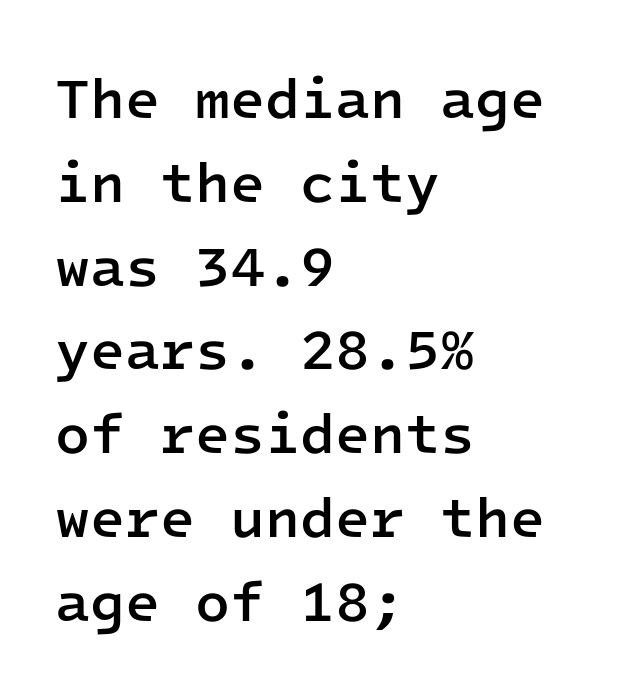
Q: Is the text bold? A: Semi-bold.
Q: Is the text italic (slanted)? A: No, it is upright.
Q: Is the typeface a serif or a sans-serif typeface? A: Sans-serif.
Q: Is the text underlined? A: No.
Q: How is the paragraph aligned? A: Left-aligned.
Q: Is the spacing between letters normal or unusually wide? A: Normal.
Q: Is the spacing between lines tight, normal or loose? A: Normal.
Q: Width (condensed, normal, or wide)? A: Normal.
Q: Stroke contrast? A: Low.
Q: x-height? A: Medium.
Q: Monospaced? A: Yes.
